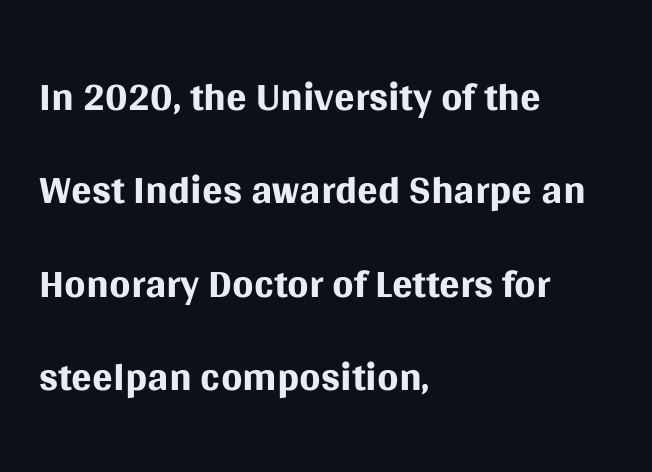
Q: Is the text bold? A: No.
Q: Is the text italic (slanted)? A: No, it is upright.
Q: Is the typeface a serif or a sans-serif typeface? A: Sans-serif.
Q: Is the text underlined? A: No.
Q: How is the paragraph aligned? A: Left-aligned.
Q: Is the spacing between letters normal or unusually wide? A: Normal.
Q: Is the spacing between lines tight, normal or loose? A: Normal.
Q: Width (condensed, normal, or wide)? A: Normal.
Q: Stroke contrast? A: Medium.
Q: x-height? A: Large.
Q: Monospaced? A: No.
